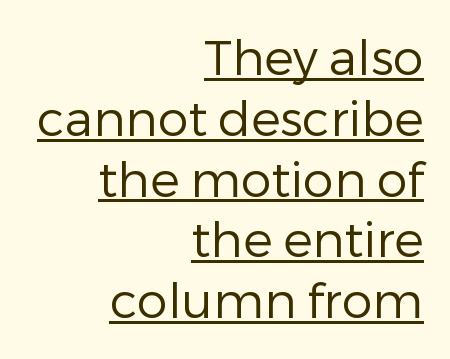
{"serif": "no", "italic": "no", "bold": "no", "weight": "regular", "width": "normal", "stroke_contrast": "low", "x_height": "medium", "monospaced": "no", "underline": "yes", "align": "right", "line_spacing_ratio": 1.24, "letter_spacing": "normal", "letter_spacing_em": 0.0, "glyph_px": 49}
